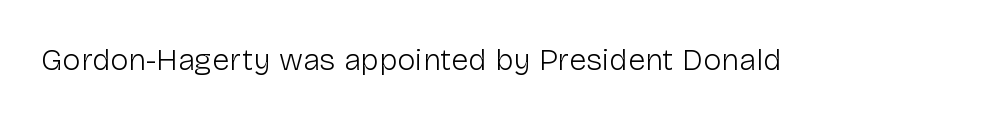
Q: Is the text bold? A: No.
Q: Is the text italic (slanted)? A: No, it is upright.
Q: Is the typeface a serif or a sans-serif typeface? A: Sans-serif.
Q: Is the text underlined? A: No.
Q: Is the spacing between letters normal or unusually wide? A: Normal.
Q: Width (condensed, normal, or wide)? A: Normal.
Q: Stroke contrast? A: Low.
Q: x-height? A: Medium.
Q: Monospaced? A: No.
